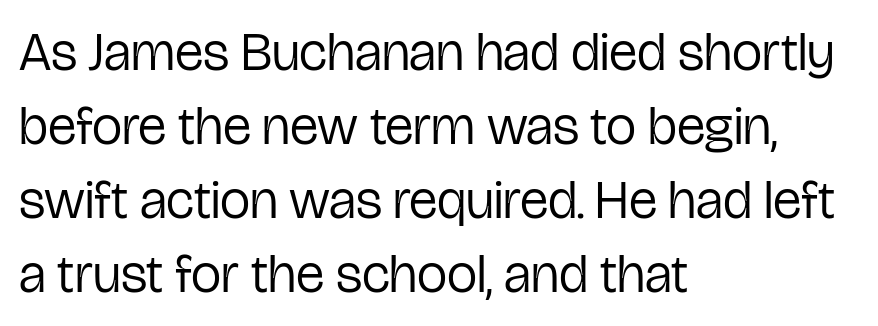
Q: Is the text bold? A: No.
Q: Is the text italic (slanted)? A: No, it is upright.
Q: Is the typeface a serif or a sans-serif typeface? A: Sans-serif.
Q: Is the text underlined? A: No.
Q: How is the paragraph aligned? A: Left-aligned.
Q: Is the spacing between letters normal or unusually wide? A: Normal.
Q: Is the spacing between lines tight, normal or loose? A: Normal.
Q: Width (condensed, normal, or wide)? A: Condensed.
Q: Stroke contrast? A: Low.
Q: x-height? A: Medium.
Q: Monospaced? A: No.
